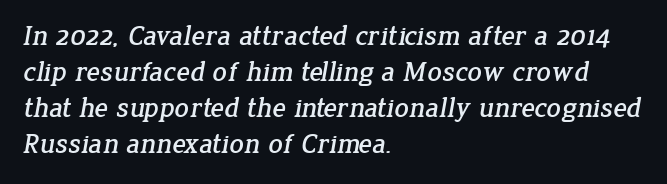
Q: Is the typeface a serif or a sans-serif typeface? A: Serif.
Q: Is the text underlined? A: No.
Q: How is the paragraph aligned? A: Left-aligned.
Q: Is the spacing between letters normal or unusually wide? A: Normal.
Q: Is the spacing between lines tight, normal or loose? A: Normal.
Q: Width (condensed, normal, or wide)? A: Normal.
Q: Stroke contrast? A: Low.
Q: x-height? A: Medium.
Q: Monospaced? A: No.
